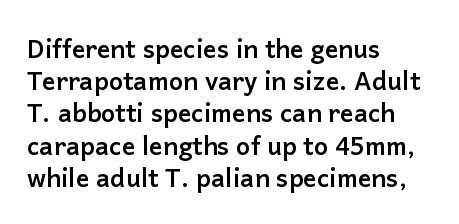
The image shows 25 px bold type, upright; set left-aligned, normal line spacing (1.29x), normal letter spacing, not underlined.
